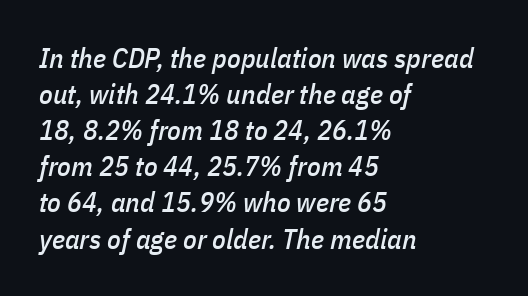
Q: Is the text italic (slanted)? A: Yes, it leans right by about 11 degrees.
Q: Is the text underlined? A: No.
Q: How is the paragraph aligned? A: Left-aligned.
Q: Is the spacing between letters normal or unusually wide? A: Normal.
Q: Is the spacing between lines tight, normal or loose? A: Normal.
Q: Width (condensed, normal, or wide)? A: Condensed.
Q: Stroke contrast? A: Low.
Q: x-height? A: Medium.
Q: Monospaced? A: No.
